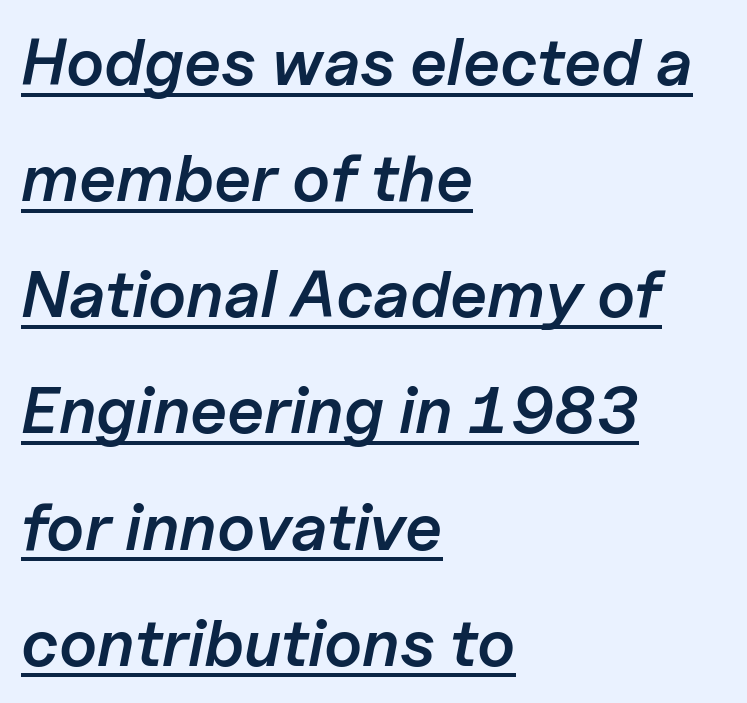
Stems and bowls a touch heavier than normal — semibold. The type is set solid horizontally, with unmodified tracking. These lines are rendered in a variable-pitch font. Underline: present.
